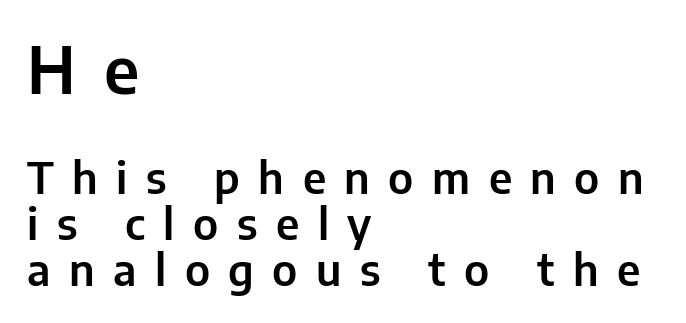
Q: Is the text italic (slanted)? A: No, it is upright.
Q: Is the typeface a serif or a sans-serif typeface? A: Sans-serif.
Q: Is the text underlined? A: No.
Q: How is the paragraph aligned? A: Left-aligned.
Q: Is the spacing between letters normal or unusually wide? A: Unusually wide.
Q: Is the spacing between lines tight, normal or loose? A: Tight.
Q: Which block of text is set in a larger size, the first (top) or the second (bottom)? A: The first (top) one.
Q: Width (condensed, normal, or wide)? A: Normal.
Q: Stroke contrast? A: Low.
Q: x-height? A: Medium.
Q: Monospaced? A: No.
